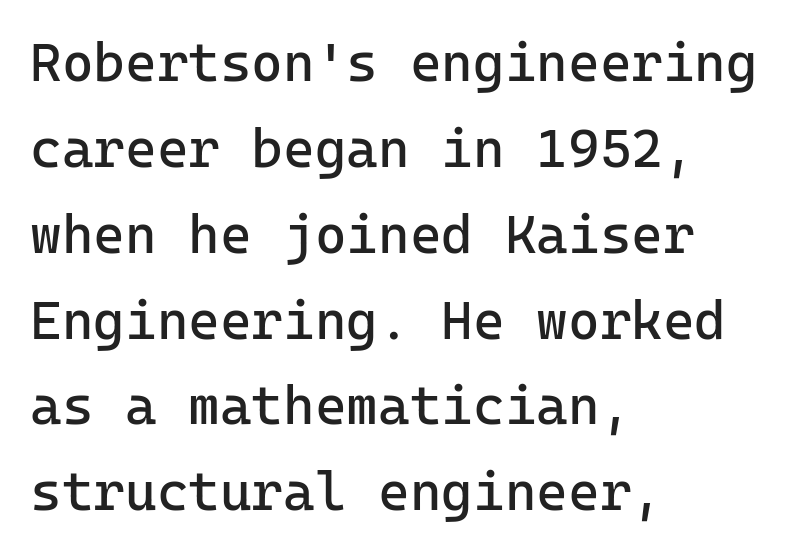
In terms of letterform style, serifs are entirely absent. Think of a typewriter: that constant character pitch is what you see here. The strokes carry an ordinary text weight at most. The typesetter chose a ragged-right arrangement here. In terms of letterspacing, this is plain default setting. Glance below the letters and you will spot only blank space.
